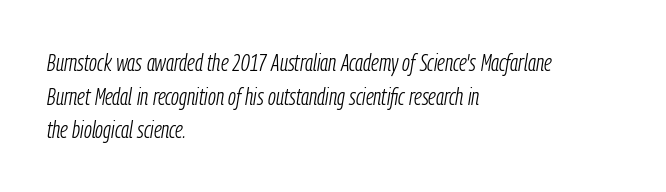
The image shows 24 px text type, italic (leaning right); set left-aligned, normal line spacing (1.4x), normal letter spacing, not underlined.
